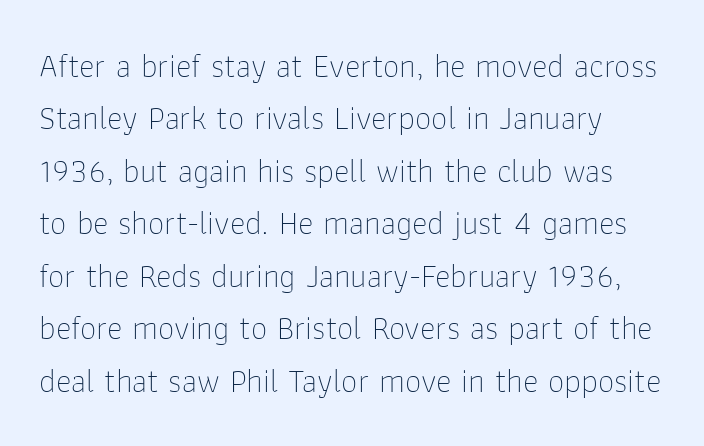
{"serif": "no", "italic": "no", "bold": "no", "weight": "thin", "width": "normal", "stroke_contrast": "low", "x_height": "medium", "monospaced": "no", "underline": "no", "line_spacing": "normal", "line_spacing_ratio": 1.59, "letter_spacing": "normal", "letter_spacing_em": 0.0, "glyph_px": 33}
